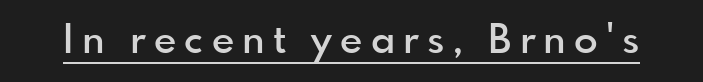
Q: Is the text bold? A: Semi-bold.
Q: Is the text italic (slanted)? A: No, it is upright.
Q: Is the typeface a serif or a sans-serif typeface? A: Sans-serif.
Q: Is the text underlined? A: Yes.
Q: Is the spacing between letters normal or unusually wide? A: Unusually wide.
Q: Width (condensed, normal, or wide)? A: Normal.
Q: x-height? A: Small.
Q: Monospaced? A: No.
